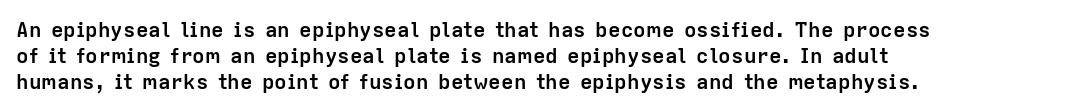
Q: Is the text bold? A: Yes.
Q: Is the text italic (slanted)? A: No, it is upright.
Q: Is the text underlined? A: No.
Q: How is the paragraph aligned? A: Left-aligned.
Q: Is the spacing between letters normal or unusually wide? A: Normal.
